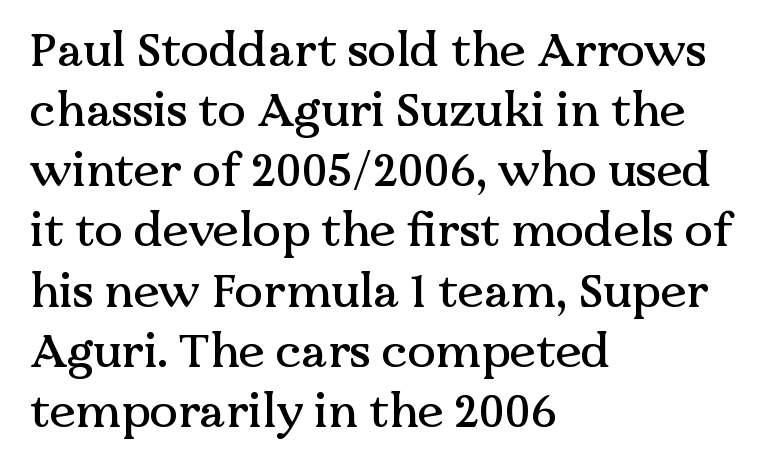
Q: Is the text italic (slanted)? A: No, it is upright.
Q: Is the typeface a serif or a sans-serif typeface? A: Serif.
Q: Is the text underlined? A: No.
Q: How is the paragraph aligned? A: Left-aligned.
Q: Is the spacing between letters normal or unusually wide? A: Normal.
Q: Is the spacing between lines tight, normal or loose? A: Normal.
Q: Width (condensed, normal, or wide)? A: Normal.
Q: Stroke contrast? A: Medium.
Q: x-height? A: Medium.
Q: Monospaced? A: No.
